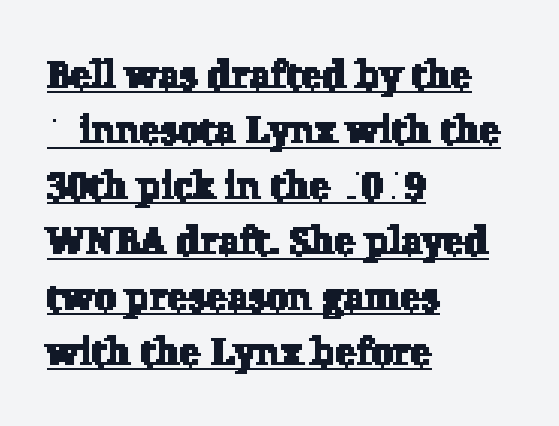
{"serif": "yes", "width": "normal", "stroke_contrast": "low", "x_height": "medium", "monospaced": "no", "underline": "yes", "align": "left", "line_spacing": "normal", "line_spacing_ratio": 1.42, "letter_spacing": "normal", "letter_spacing_em": 0.0, "glyph_px": 39}
